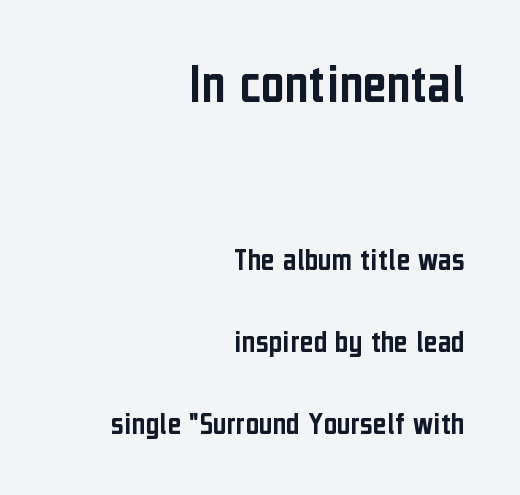
The image shows 57 px condensed sans-serif type, upright; set right-aligned, loose line spacing (2.48x), normal letter spacing, not underlined; the first (top) block is 1.73x larger; low stroke contrast and a medium x-height.
